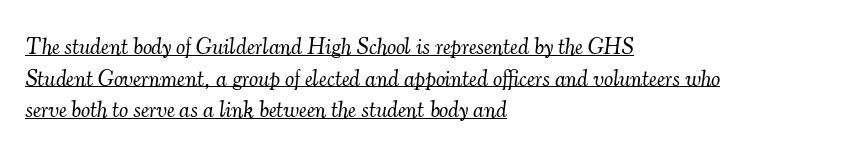
{"italic": "yes", "lean": "right", "slant_degrees": 7, "bold": "no", "underline": "yes", "align": "left", "line_spacing": "normal", "line_spacing_ratio": 1.37, "letter_spacing": "normal", "letter_spacing_em": 0.0, "glyph_px": 23}
